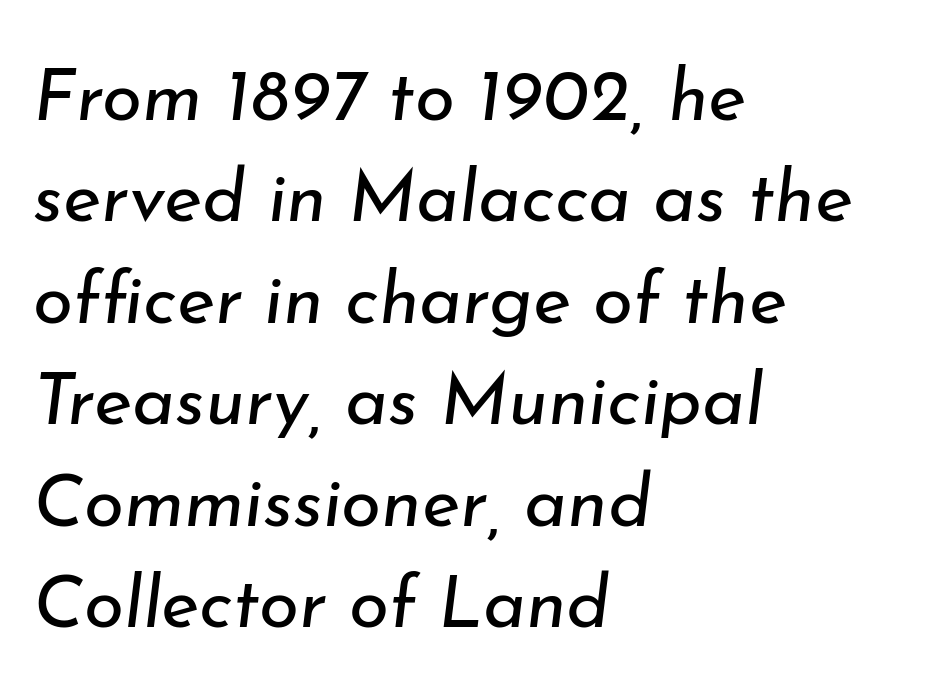
{"italic": "yes", "lean": "right", "slant_degrees": 7, "bold": "no", "weight": "regular", "width": "normal", "stroke_contrast": "low", "x_height": "small", "monospaced": "no", "underline": "no", "align": "left", "line_spacing": "normal", "line_spacing_ratio": 1.39, "letter_spacing": "normal", "letter_spacing_em": 0.0, "glyph_px": 73}
